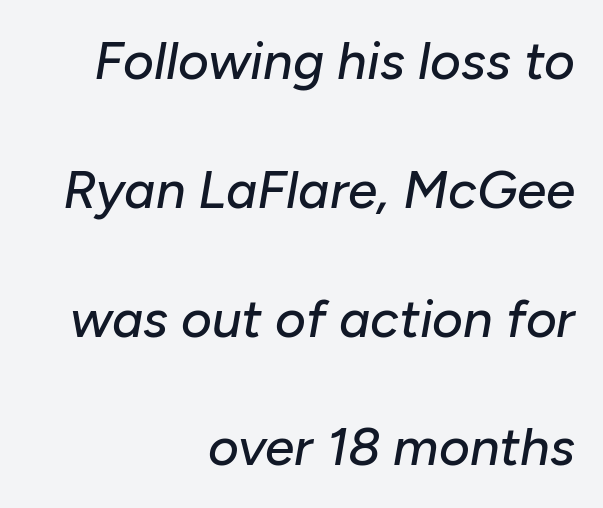
{"italic": "yes", "lean": "right", "slant_degrees": 10, "width": "normal", "stroke_contrast": "low", "x_height": "medium", "monospaced": "no", "underline": "no", "align": "right", "line_spacing": "loose", "line_spacing_ratio": 2.43, "letter_spacing": "normal", "letter_spacing_em": 0.0, "glyph_px": 53}
